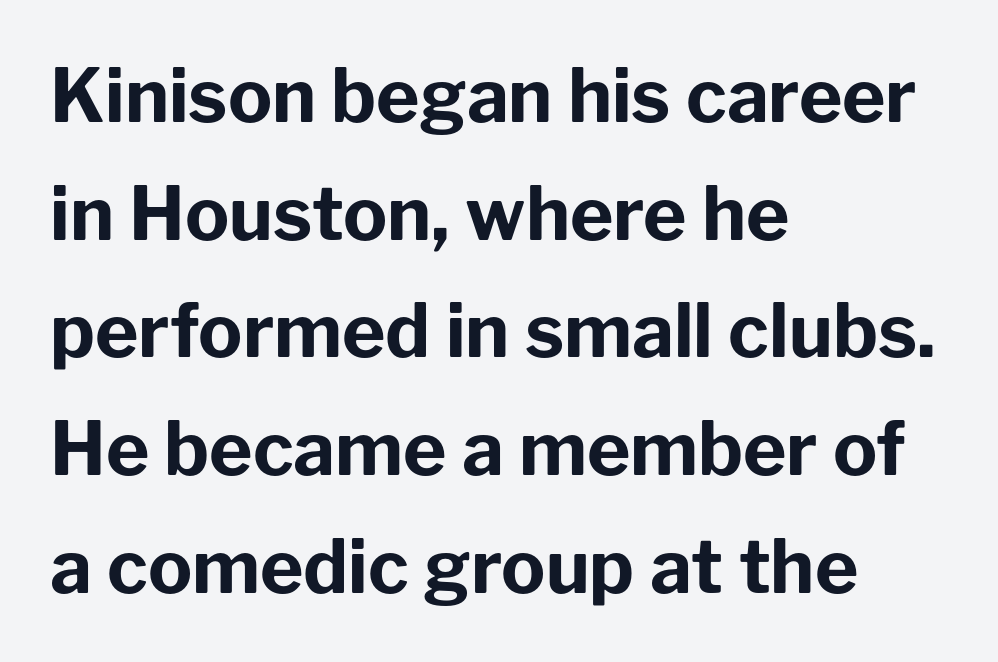
Q: Is the text bold? A: Yes.
Q: Is the text italic (slanted)? A: No, it is upright.
Q: Is the typeface a serif or a sans-serif typeface? A: Sans-serif.
Q: Is the text underlined? A: No.
Q: How is the paragraph aligned? A: Left-aligned.
Q: Is the spacing between letters normal or unusually wide? A: Normal.
Q: Is the spacing between lines tight, normal or loose? A: Normal.
Q: Width (condensed, normal, or wide)? A: Normal.
Q: Stroke contrast? A: Low.
Q: x-height? A: Medium.
Q: Monospaced? A: No.
